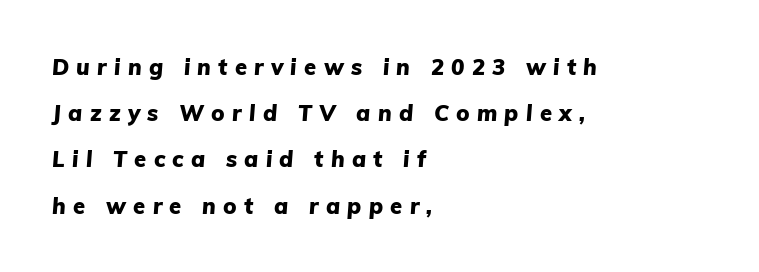
{"italic": "yes", "lean": "right", "slant_degrees": 5, "bold": "yes", "underline": "no", "align": "left", "line_spacing": "loose", "line_spacing_ratio": 2.1, "letter_spacing": "wide", "letter_spacing_em": 0.33, "glyph_px": 22}
